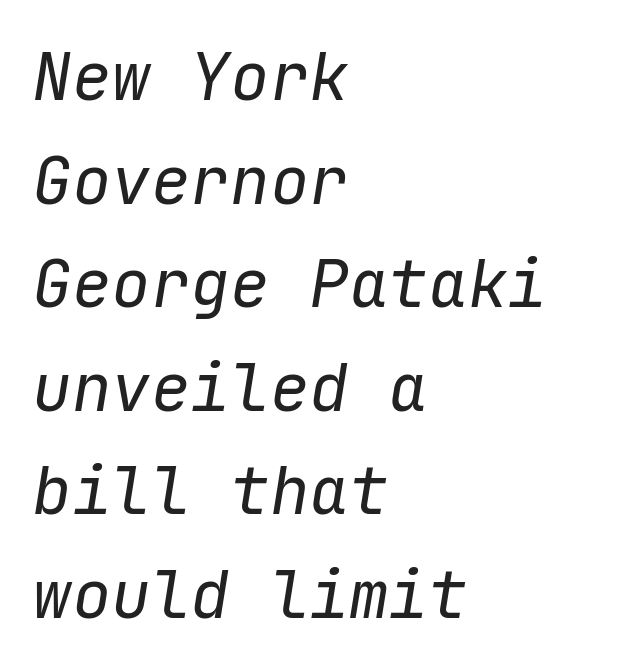
The image shows 66 px regular-weight type, italic (leaning right), monospaced; set left-aligned, normal line spacing (1.57x), normal letter spacing, not underlined; low stroke contrast and a medium x-height.
